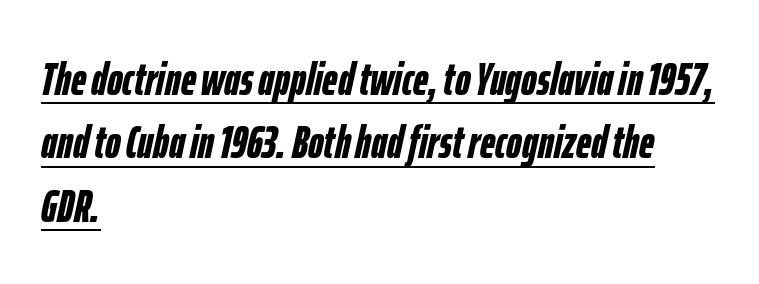
Q: Is the text bold? A: Yes.
Q: Is the text italic (slanted)? A: Yes, it leans right by about 12 degrees.
Q: Is the text underlined? A: Yes.
Q: How is the paragraph aligned? A: Left-aligned.
Q: Is the spacing between letters normal or unusually wide? A: Normal.
Q: Is the spacing between lines tight, normal or loose? A: Normal.
Q: Width (condensed, normal, or wide)? A: Condensed.
Q: Stroke contrast? A: Low.
Q: x-height? A: Medium.
Q: Monospaced? A: No.
